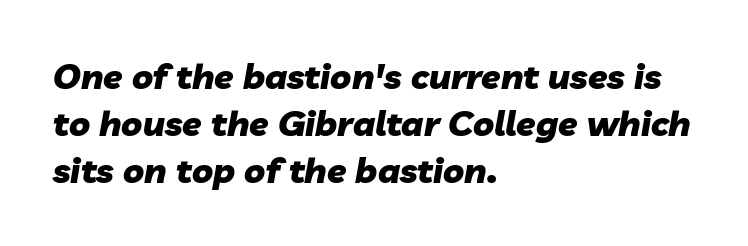
Q: Is the text bold? A: Yes.
Q: Is the text italic (slanted)? A: Yes, it leans right by about 10 degrees.
Q: Is the text underlined? A: No.
Q: How is the paragraph aligned? A: Left-aligned.
Q: Is the spacing between letters normal or unusually wide? A: Normal.
Q: Is the spacing between lines tight, normal or loose? A: Normal.
Q: Width (condensed, normal, or wide)? A: Normal.
Q: Stroke contrast? A: Low.
Q: x-height? A: Medium.
Q: Monospaced? A: No.
